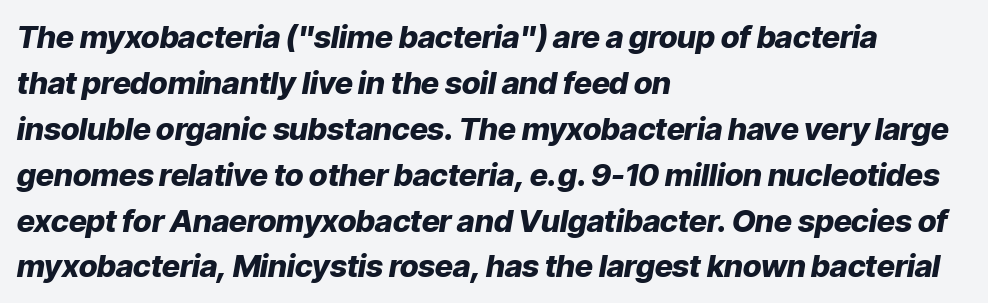
The image shows 31 px heavy type, italic (leaning right); set left-aligned, normal line spacing (1.48x), normal letter spacing, not underlined; low stroke contrast and a medium x-height.
